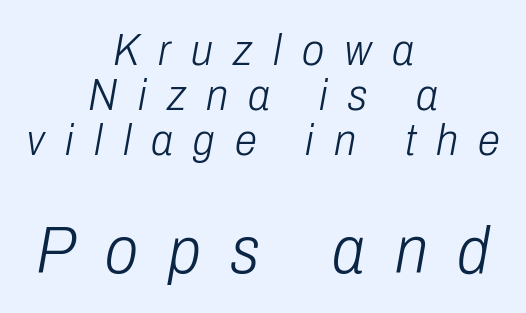
{"italic": "yes", "lean": "right", "slant_degrees": 10, "bold": "no", "weight": "light", "width": "condensed", "stroke_contrast": "low", "x_height": "medium", "monospaced": "no", "underline": "no", "align": "center", "line_spacing": "tight", "line_spacing_ratio": 1.0, "letter_spacing": "wide", "letter_spacing_em": 0.45, "larger_block": "second", "size_ratio": 1.49, "glyph_px": 67}
